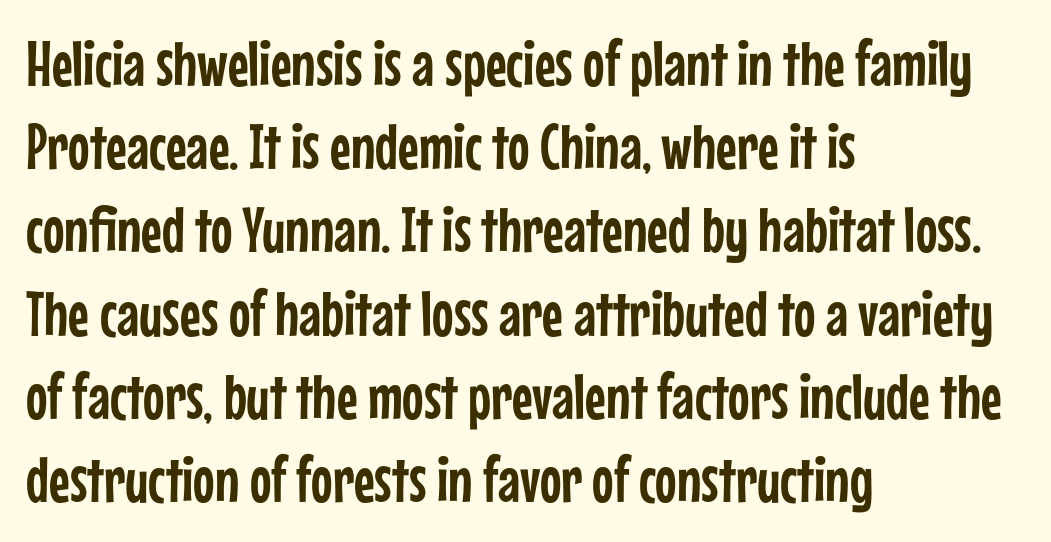
Normally led — the rows are evenly, conventionally spaced. Does the lettering tilt? It doesn't — this is upright. Each letter keeps its own natural width here, so spacing adapts to shape. The glyphs in this specimen are sans serif.
